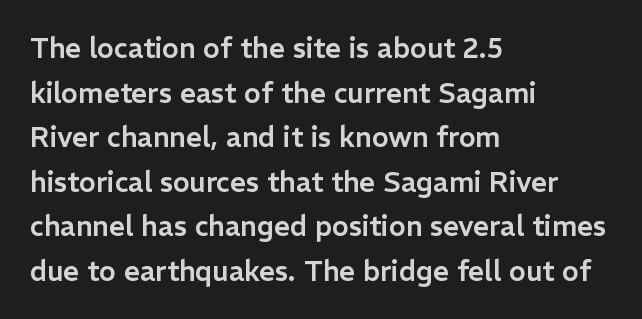
The passage shown is typed in a proportional face where columns would drift. The letters sit at their default tracking, neither squeezed nor spread. This is roman type, the default non-slanted kind. Every row of glyphs begins at an identical x-position on the left.
